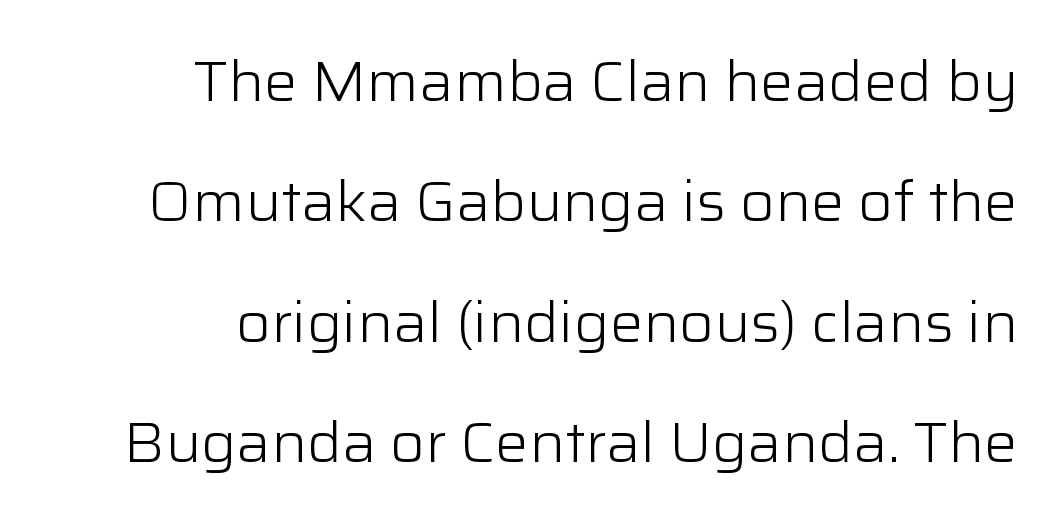
The image shows 56 px light sans-serif type, upright; set right-aligned, loose line spacing (2.15x), normal letter spacing, not underlined; low stroke contrast and a medium x-height.
